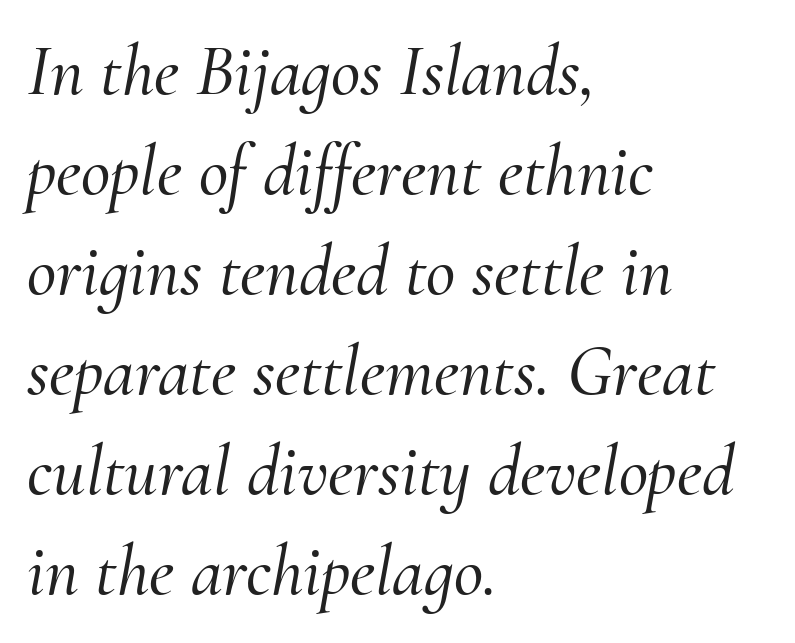
Q: Is the text italic (slanted)? A: Yes, it leans right by about 10 degrees.
Q: Is the typeface a serif or a sans-serif typeface? A: Serif.
Q: Is the text underlined? A: No.
Q: How is the paragraph aligned? A: Left-aligned.
Q: Is the spacing between letters normal or unusually wide? A: Normal.
Q: Is the spacing between lines tight, normal or loose? A: Normal.
Q: Width (condensed, normal, or wide)? A: Normal.
Q: Stroke contrast? A: Medium.
Q: x-height? A: Small.
Q: Monospaced? A: No.
